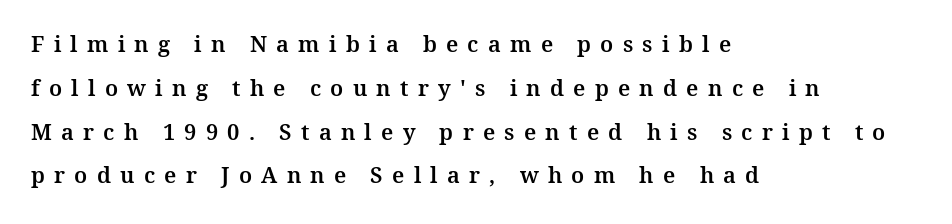
{"italic": "no", "underline": "no", "align": "left", "line_spacing": "loose", "line_spacing_ratio": 1.99, "letter_spacing": "wide", "letter_spacing_em": 0.42, "glyph_px": 22}
